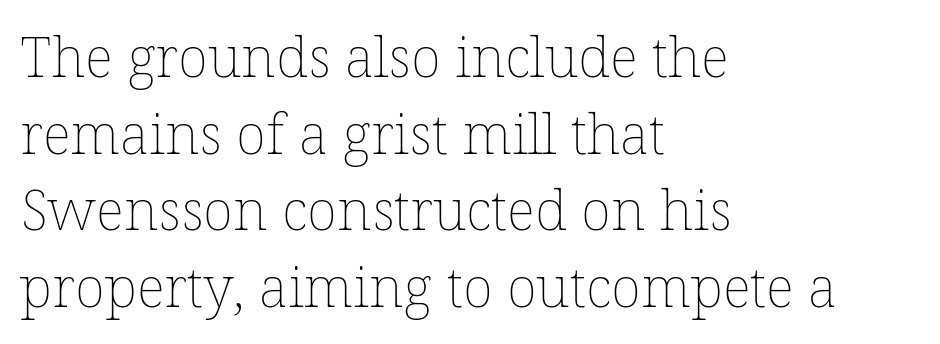
The designer left line spacing at the default. These lines are rendered in a variable-pitch font. The gaps between neighbouring characters are ordinary and unremarkable. In terms of posture, this sample is upright. Letters have the restrained weight of plain body copy at most.
